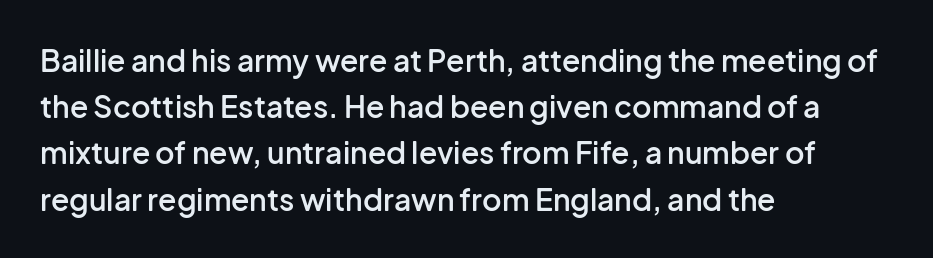
This is roman type, the default non-slanted kind. Descender tails drop into unmarked territory. Typographically, this falls in the sans-serif category. The typesetter chose a ragged-right arrangement here. Letter spacing: default. The characters look somewhat weighty, a semibold short of true bold.
